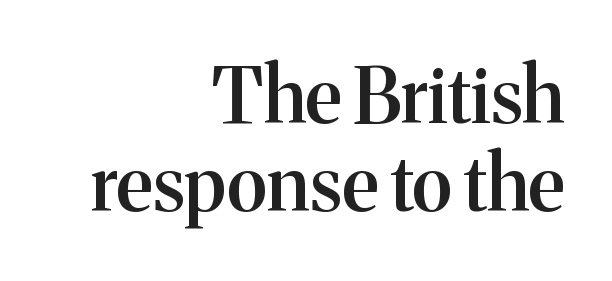
{"serif": "yes", "italic": "no", "bold": "semi", "weight": "semibold", "width": "normal", "stroke_contrast": "medium", "x_height": "medium", "monospaced": "no", "underline": "no", "align": "right", "line_spacing_ratio": 1.16, "letter_spacing": "normal", "letter_spacing_em": 0.0, "glyph_px": 76}
